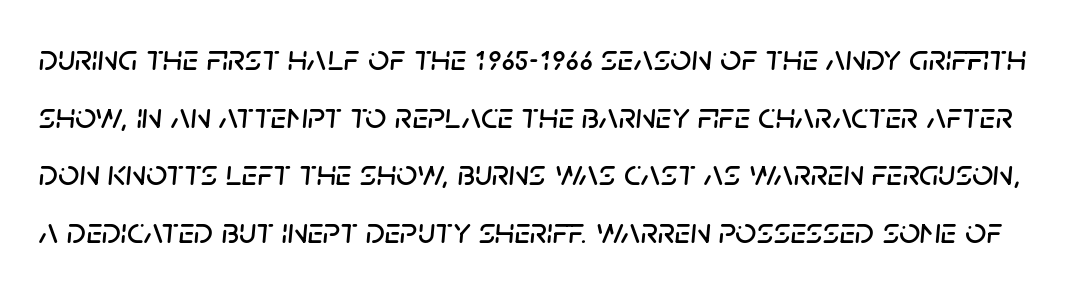
Q: Is the text italic (slanted)? A: Yes, it leans right by about 5 degrees.
Q: Is the text underlined? A: No.
Q: Is the spacing between letters normal or unusually wide? A: Normal.
Q: Is the spacing between lines tight, normal or loose? A: Normal.
Q: Width (condensed, normal, or wide)? A: Normal.
Q: Stroke contrast? A: Low.
Q: x-height? A: Large.
Q: Monospaced? A: No.
